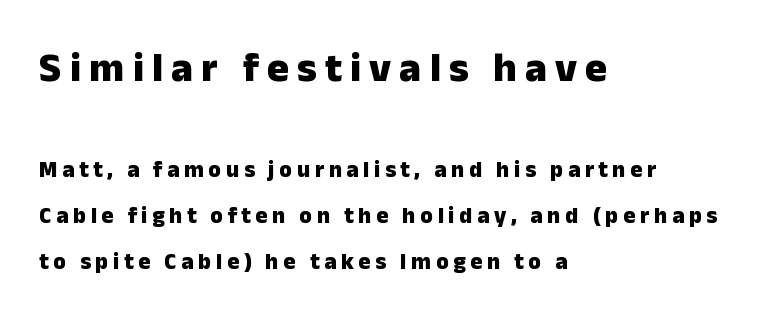
{"serif": "no", "italic": "no", "bold": "yes", "weight": "heavy", "width": "normal", "stroke_contrast": "low", "x_height": "medium", "monospaced": "no", "underline": "no", "align": "left", "line_spacing": "loose", "line_spacing_ratio": 1.99, "letter_spacing": "wide", "letter_spacing_em": 0.2, "larger_block": "first", "size_ratio": 1.78, "glyph_px": 41}
